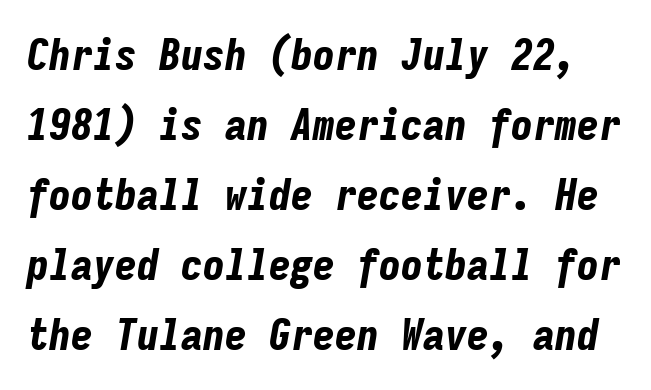
The image shows 44 px bold, condensed type, italic (leaning right), monospaced; set normal line spacing (1.59x), normal letter spacing, not underlined; low stroke contrast and a medium x-height.
